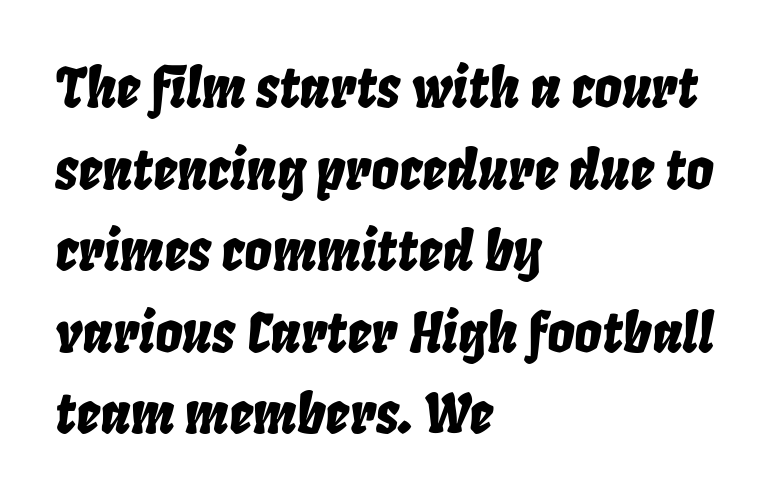
Looks like regular typesetting: each glyph gets only the width it needs. Compared with a centered layout, this one pins lines to the left instead. The text carries the slant typical of an italic or oblique font. The leading is moderate, giving the passage an even texture. Decoration check: the copy has no underline. Standard letterfit; no display-style spreading of the glyphs.
